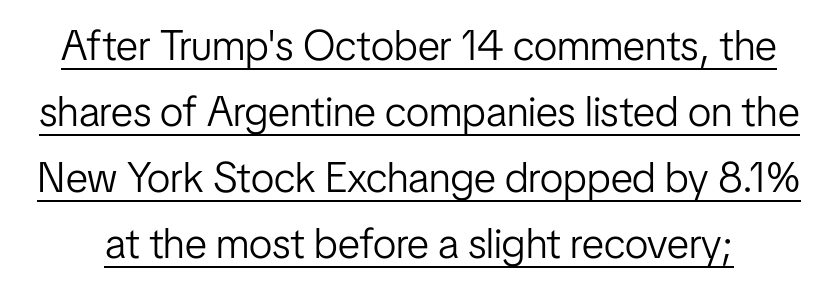
{"serif": "no", "italic": "no", "bold": "no", "weight": "light", "width": "condensed", "stroke_contrast": "low", "x_height": "medium", "monospaced": "no", "underline": "yes", "line_spacing": "normal", "line_spacing_ratio": 1.57, "letter_spacing": "normal", "letter_spacing_em": 0.0, "glyph_px": 42}
